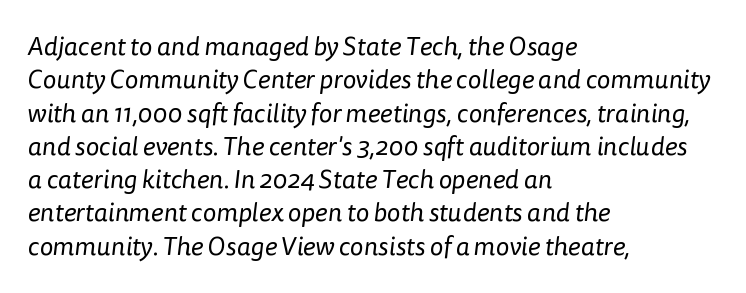
The image shows 26 px text type; set left-aligned, normal line spacing (1.28x), normal letter spacing, not underlined.
